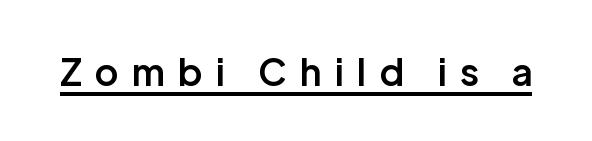
The image shows 37 px semibold sans-serif type, upright; set unusually wide letter spacing (+0.37 em), underlined; low stroke contrast and a medium x-height.
